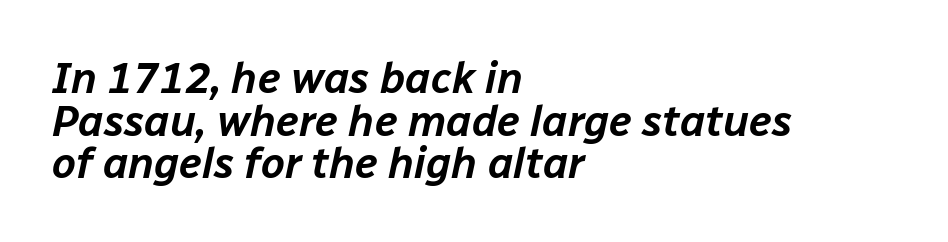
Q: Is the text italic (slanted)? A: Yes, it leans right by about 12 degrees.
Q: Is the text underlined? A: No.
Q: How is the paragraph aligned? A: Left-aligned.
Q: Is the spacing between letters normal or unusually wide? A: Normal.
Q: Is the spacing between lines tight, normal or loose? A: Tight.
Q: Width (condensed, normal, or wide)? A: Normal.
Q: Stroke contrast? A: Low.
Q: x-height? A: Medium.
Q: Monospaced? A: No.
